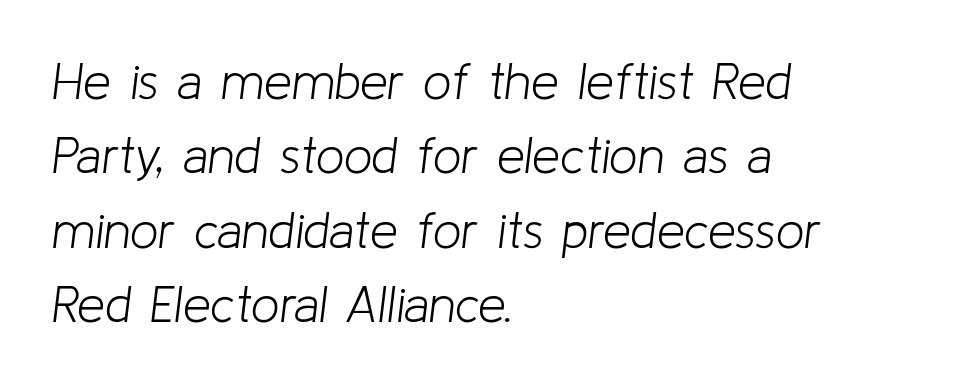
The image shows 50 px light type, italic (leaning right); set left-aligned, normal line spacing (1.49x), normal letter spacing, not underlined; low stroke contrast and a medium x-height.
